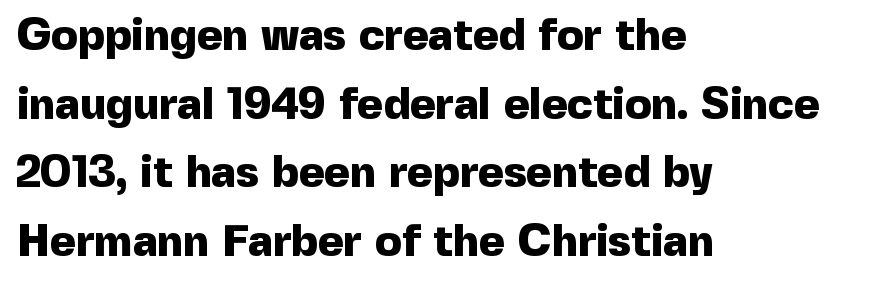
Regarding leading, the lines here are spaced in the standard way. Is this a fixed-width face? No — the glyphs have proportional, varying widths. A typesetter would call this zero additional tracking. Look at the bottom of the vertical strokes: they stop flat, with no serifs. Posture: straight, roman, zero tilt. If you drew a ruler down the left edge, every line would touch it.
